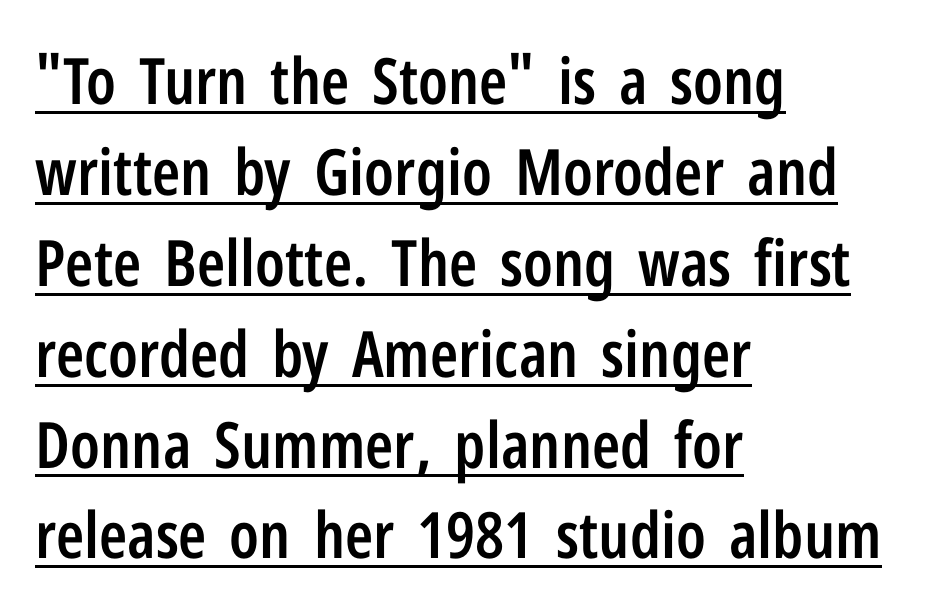
{"serif": "no", "italic": "no", "bold": "semi", "weight": "semibold", "width": "condensed", "stroke_contrast": "low", "x_height": "medium", "monospaced": "no", "underline": "yes", "align": "left", "line_spacing": "normal", "line_spacing_ratio": 1.42, "letter_spacing": "normal", "letter_spacing_em": 0.0, "glyph_px": 64}
